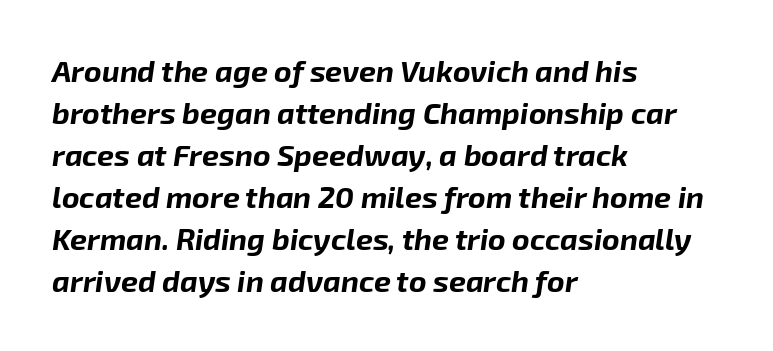
The image shows 30 px bold type, italic (leaning right); set left-aligned, normal line spacing (1.4x), normal letter spacing, not underlined; low stroke contrast and a medium x-height.
